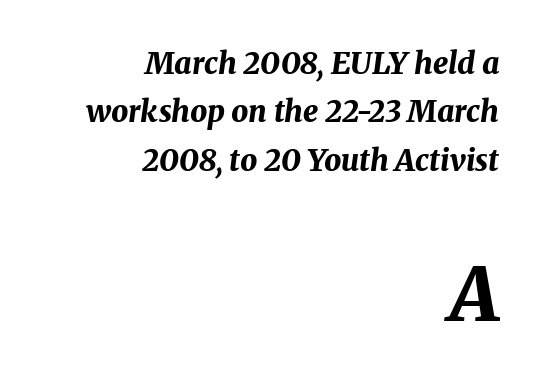
The image shows 74 px bold type, italic (leaning right); set right-aligned, normal line spacing (1.61x), normal letter spacing, not underlined; the second (bottom) block is 2.47x larger; medium stroke contrast and a medium x-height.
